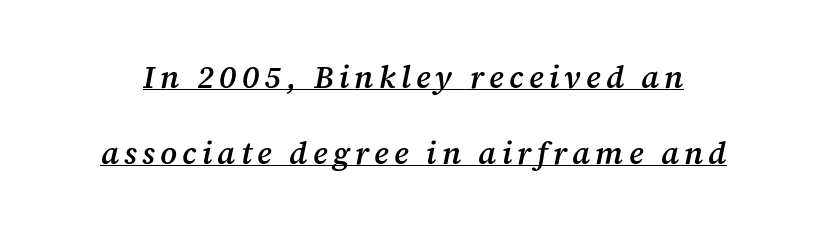
Q: Is the text bold? A: Semi-bold.
Q: Is the text italic (slanted)? A: Yes, it leans right by about 12 degrees.
Q: Is the typeface a serif or a sans-serif typeface? A: Serif.
Q: Is the text underlined? A: Yes.
Q: Is the spacing between lines tight, normal or loose? A: Loose.
Q: Width (condensed, normal, or wide)? A: Normal.
Q: Stroke contrast? A: Medium.
Q: x-height? A: Medium.
Q: Monospaced? A: No.
